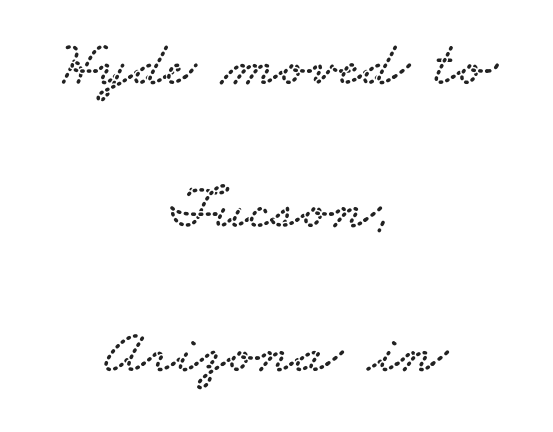
The image shows 64 px wide serif type; set centered, loose line spacing (2.24x), normal letter spacing, not underlined; low stroke contrast and a small x-height.
